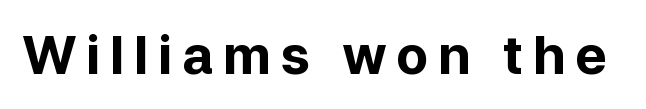
{"serif": "no", "italic": "no", "bold": "yes", "weight": "bold", "width": "normal", "stroke_contrast": "low", "x_height": "medium", "monospaced": "no", "underline": "no", "glyph_px": 53}
